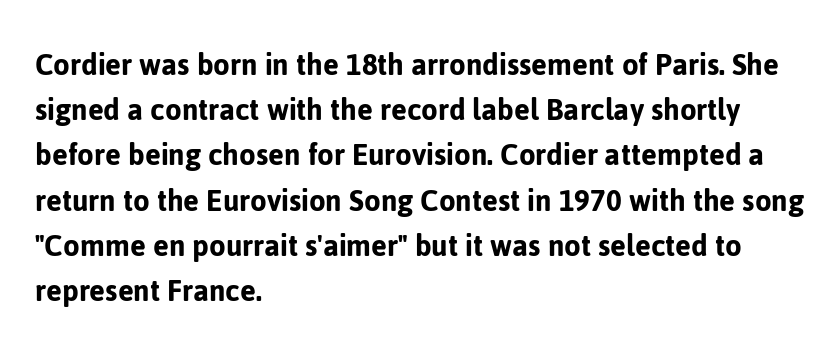
It's the straight-up-and-down kind of type. The letters advance in unequal steps, a hallmark of proportional type. In terms of letterspacing, this is plain default setting. A bare baseline throughout the passage.
